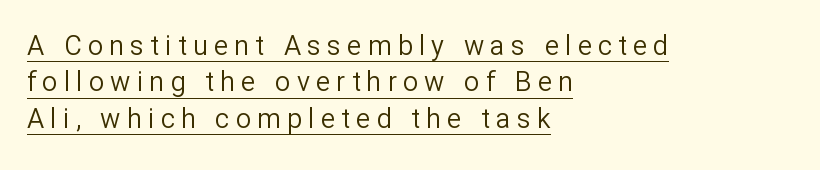
Evenly set lines give the paragraph a standard silhouette. Each word looks stretched out because of the extra space between its letters. The glyphs are accompanied by a horizontal stroke just below them. The lettering holds an erect, upright posture throughout. The typesetter chose a ragged-right arrangement here.
